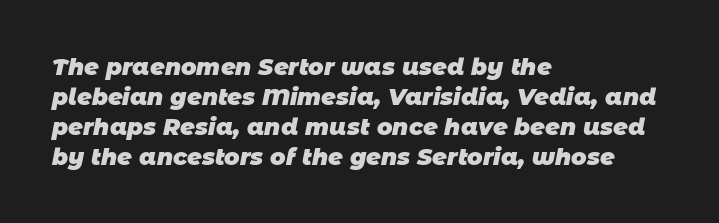
{"bold": "yes", "underline": "no", "align": "left", "line_spacing": "normal", "line_spacing_ratio": 1.3, "letter_spacing": "normal", "letter_spacing_em": 0.0, "glyph_px": 23}
